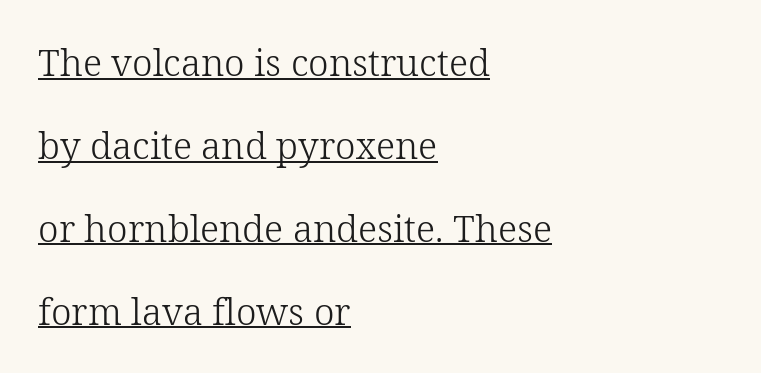
In CSS terms this would be text-align: left. Underlined type. The rendering uses a large line-height, opening up the rows. You can tell from the footed stems that serif type was used.
